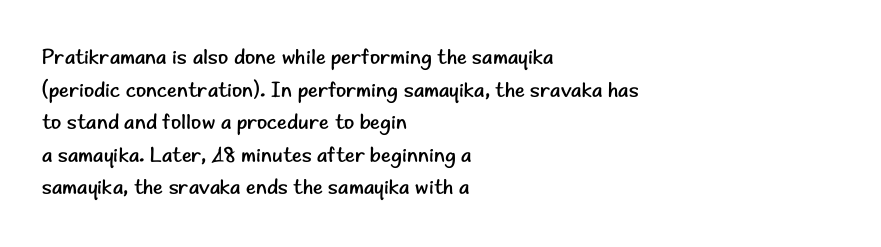
The image shows 21 px text type, upright; set left-aligned, normal line spacing (1.55x), normal letter spacing, not underlined.
